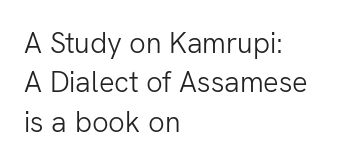
The string is rendered with underlining switched off. Summary of vertical rhythm: regular, with standard interline spacing. Typographically, this falls in the sans-serif category. Typeset ragged right — the left edge is the straight one.
